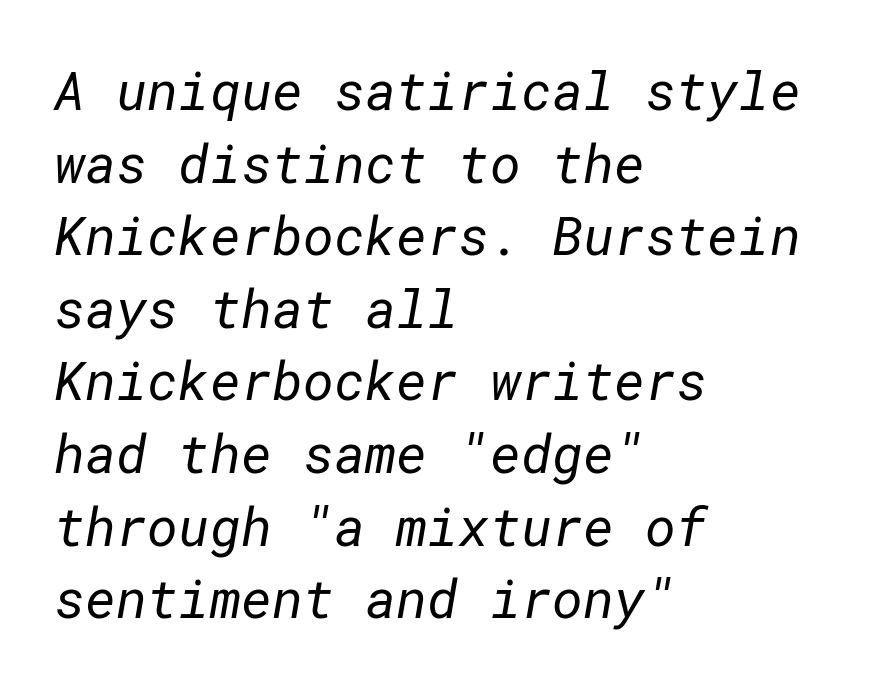
Q: Is the text bold? A: No.
Q: Is the typeface a serif or a sans-serif typeface? A: Sans-serif.
Q: Is the text underlined? A: No.
Q: How is the paragraph aligned? A: Left-aligned.
Q: Is the spacing between letters normal or unusually wide? A: Normal.
Q: Is the spacing between lines tight, normal or loose? A: Normal.
Q: Width (condensed, normal, or wide)? A: Normal.
Q: Stroke contrast? A: Low.
Q: x-height? A: Medium.
